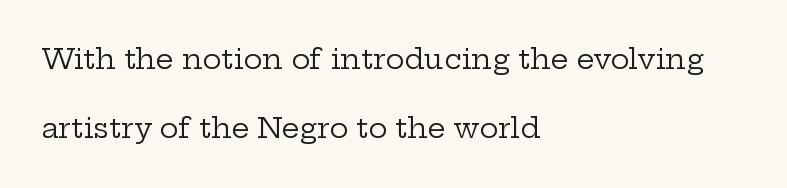
Is this a heavy cut? Hardly; it is regular or lighter. Looks like regular typesetting: each glyph gets only the width it needs. You could fit nearly another row in the gap between these rows. Rendered with straight, roman letterforms. Descenders are the only things crossing below the line. The letterforms sit shoulder to shoulder at normal distance.
